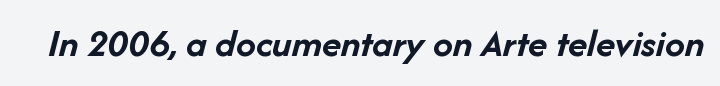
This sample has the flowing, uneven cadence of proportional lettering. Typesetter's note: full bold, strokes at maximum text heaviness. Nobody touched the tracking dial on this one. Underline: absent.
